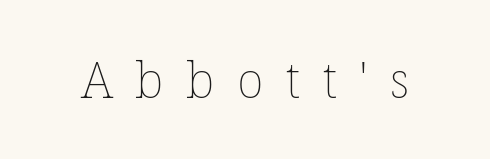
The image shows 50 px thin type, upright; set unusually wide letter spacing (+0.45 em), not underlined; low stroke contrast and a medium x-height.
